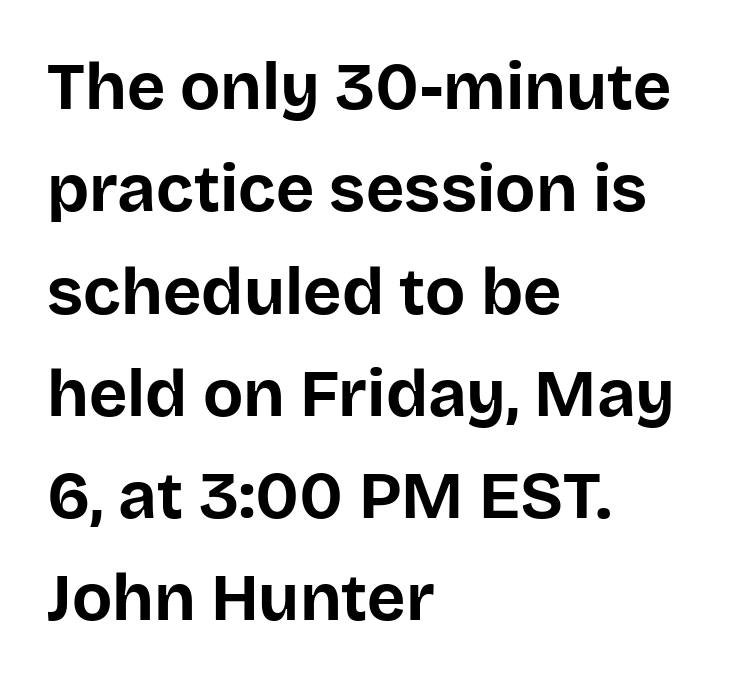
{"serif": "no", "italic": "no", "bold": "yes", "weight": "bold", "width": "normal", "stroke_contrast": "low", "x_height": "large", "monospaced": "no", "underline": "no", "align": "left", "line_spacing": "normal", "line_spacing_ratio": 1.55, "letter_spacing": "normal", "letter_spacing_em": 0.0, "glyph_px": 66}
